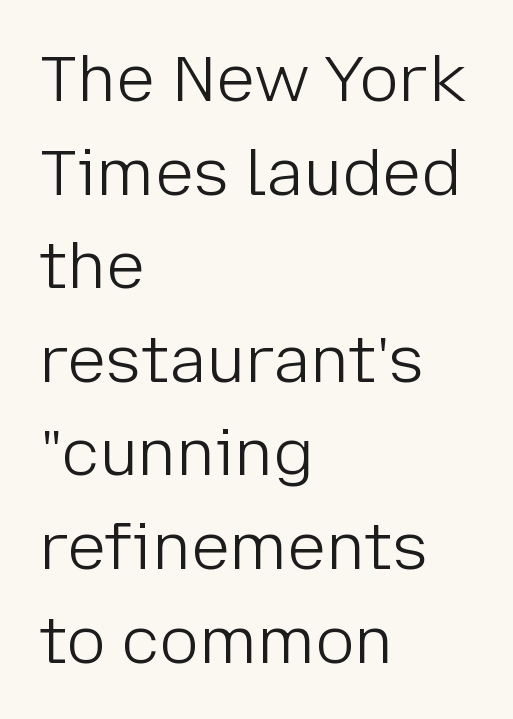
Q: Is the text bold? A: No.
Q: Is the text italic (slanted)? A: No, it is upright.
Q: Is the typeface a serif or a sans-serif typeface? A: Sans-serif.
Q: Is the text underlined? A: No.
Q: How is the paragraph aligned? A: Left-aligned.
Q: Is the spacing between letters normal or unusually wide? A: Normal.
Q: Is the spacing between lines tight, normal or loose? A: Normal.
Q: Width (condensed, normal, or wide)? A: Normal.
Q: Stroke contrast? A: Low.
Q: x-height? A: Medium.
Q: Monospaced? A: No.
